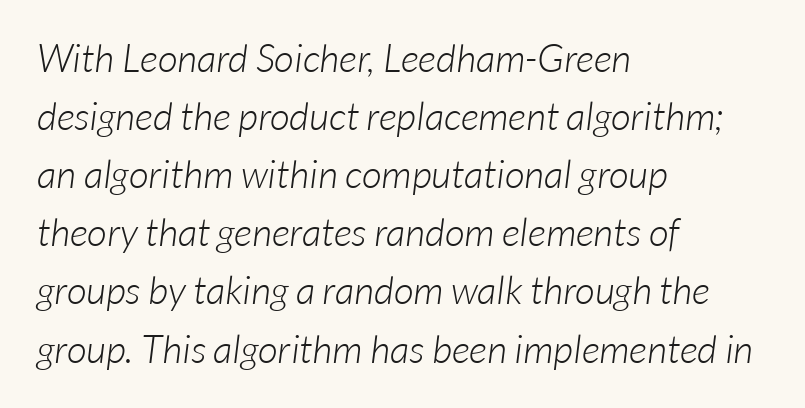
Q: Is the text bold? A: No.
Q: Is the typeface a serif or a sans-serif typeface? A: Sans-serif.
Q: Is the text underlined? A: No.
Q: How is the paragraph aligned? A: Left-aligned.
Q: Is the spacing between letters normal or unusually wide? A: Normal.
Q: Is the spacing between lines tight, normal or loose? A: Normal.
Q: Width (condensed, normal, or wide)? A: Normal.
Q: Stroke contrast? A: Low.
Q: x-height? A: Medium.
Q: Monospaced? A: No.
